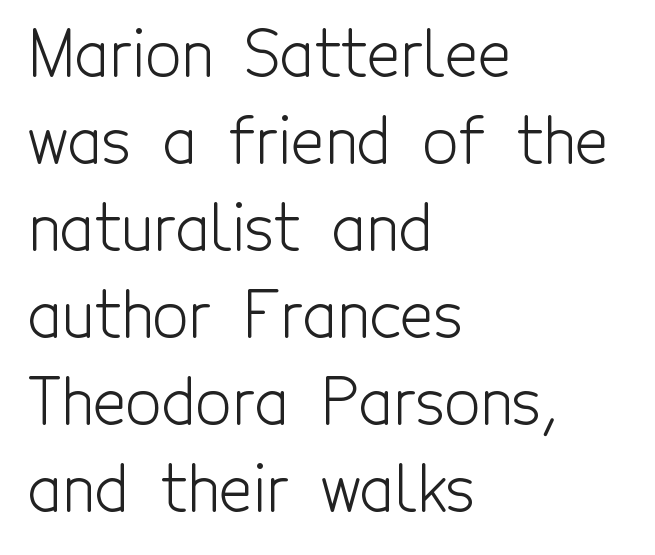
Q: Is the text bold? A: No.
Q: Is the text italic (slanted)? A: No, it is upright.
Q: Is the typeface a serif or a sans-serif typeface? A: Sans-serif.
Q: Is the text underlined? A: No.
Q: How is the paragraph aligned? A: Left-aligned.
Q: Is the spacing between letters normal or unusually wide? A: Normal.
Q: Is the spacing between lines tight, normal or loose? A: Normal.
Q: Width (condensed, normal, or wide)? A: Condensed.
Q: x-height? A: Medium.
Q: Monospaced? A: No.
